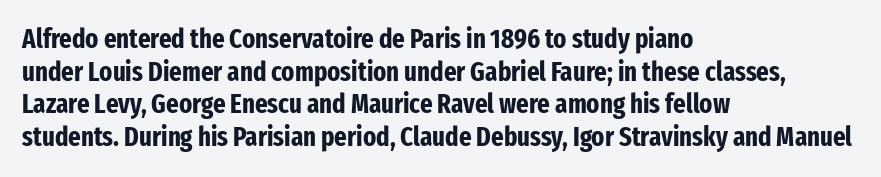
Q: Is the text bold? A: Yes.
Q: Is the text italic (slanted)? A: No, it is upright.
Q: Is the text underlined? A: No.
Q: How is the paragraph aligned? A: Left-aligned.
Q: Is the spacing between letters normal or unusually wide? A: Normal.
